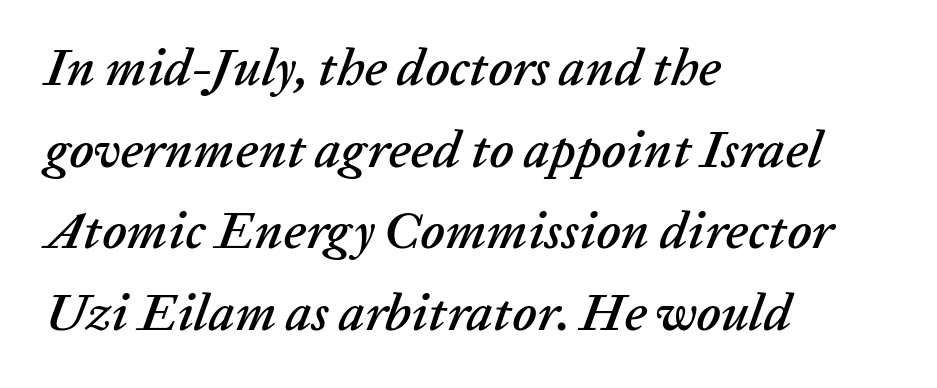
Q: Is the text italic (slanted)? A: Yes, it leans right by about 20 degrees.
Q: Is the text underlined? A: No.
Q: How is the paragraph aligned? A: Left-aligned.
Q: Is the spacing between letters normal or unusually wide? A: Normal.
Q: Is the spacing between lines tight, normal or loose? A: Normal.
Q: Width (condensed, normal, or wide)? A: Normal.
Q: Stroke contrast? A: Low.
Q: x-height? A: Medium.
Q: Monospaced? A: No.
